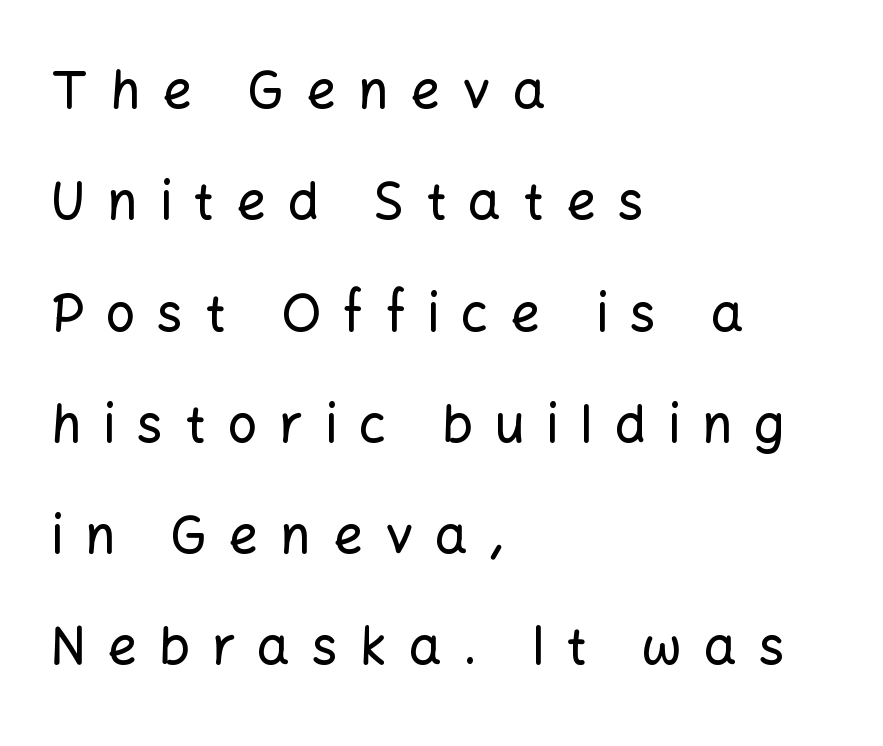
The specimen omits any rule beneath the text block's lines. No italicization has been applied; the sample stays upright. Caption: expanded tracking, letters set apart. Character widths vary here, with narrow letters taking less room than wide ones. Teacher's note: observe the even left margin — that is flush-left alignment.
